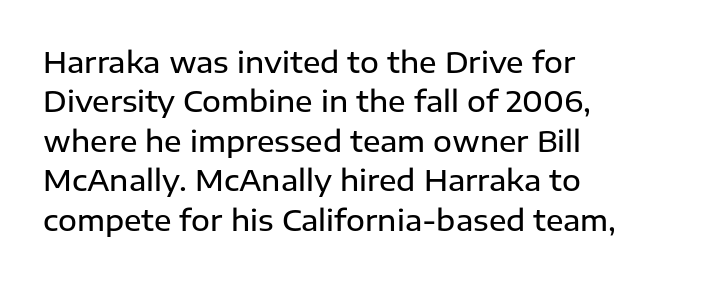
The setting favours the left margin, as ordinary paragraphs usually do. Reading down the column, the eye jumps a familiar distance to each next line. Regarding serifs, this sample does without them. This rendering features lettering with no underline. Heft: intermediate — a semibold.
